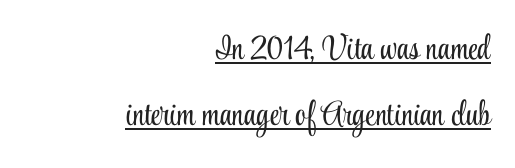
Is this a fixed-width face? No — the glyphs have proportional, varying widths. Examine the stroke ends and you'll spot serifs. Compared with typical paragraphs, the rows here are farther apart. The letters sit at their default tracking, neither squeezed nor spread.
